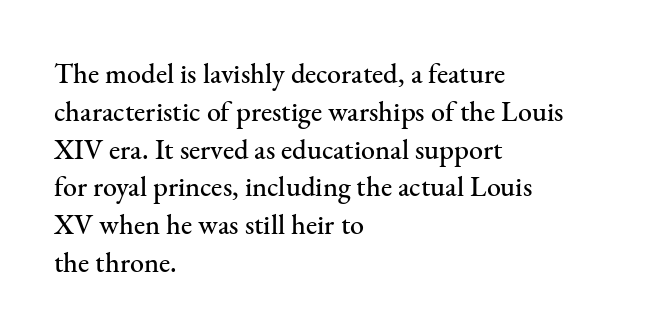
Default kerning and tracking; the words read as compact shapes. Little horizontal feet cap the strokes, marking this as serif type. The lines sit at an ordinary, default distance from one another. Has an underline been added? It has not.
